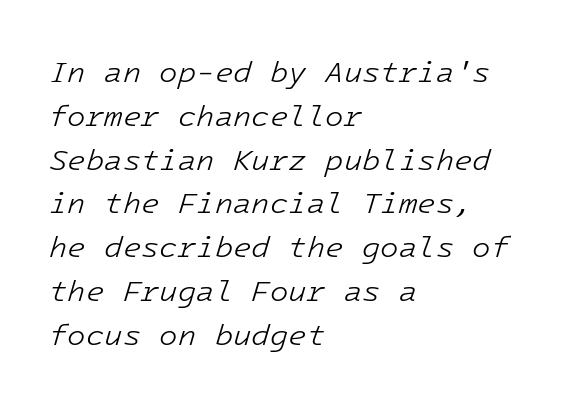
{"italic": "yes", "lean": "right", "slant_degrees": 16, "bold": "no", "weight": "light", "width": "normal", "stroke_contrast": "low", "x_height": "medium", "underline": "no", "align": "left", "line_spacing": "normal", "line_spacing_ratio": 1.46, "letter_spacing": "normal", "letter_spacing_em": 0.0, "glyph_px": 30}
